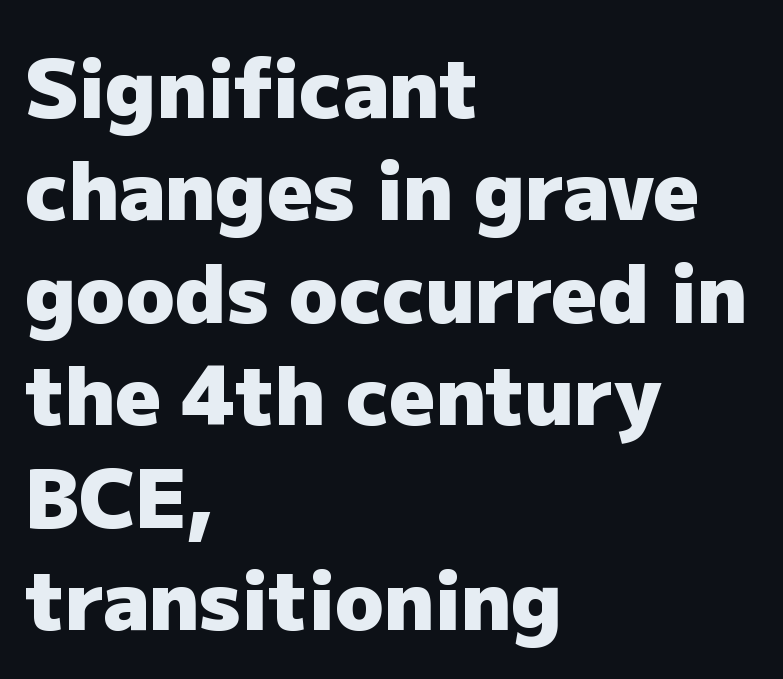
The image shows 80 px heavy sans-serif type, upright; set left-aligned, normal line spacing (1.28x), normal letter spacing, not underlined; low stroke contrast and a medium x-height.
